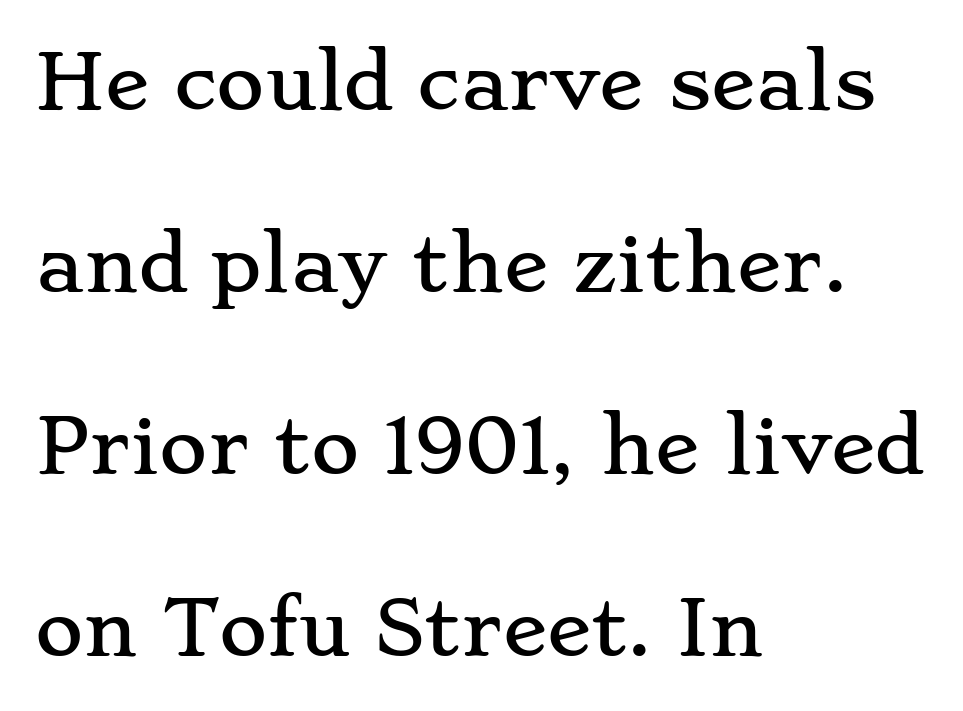
Q: Is the text italic (slanted)? A: No, it is upright.
Q: Is the typeface a serif or a sans-serif typeface? A: Serif.
Q: Is the text underlined? A: No.
Q: How is the paragraph aligned? A: Left-aligned.
Q: Is the spacing between letters normal or unusually wide? A: Normal.
Q: Is the spacing between lines tight, normal or loose? A: Loose.
Q: Width (condensed, normal, or wide)? A: Wide.
Q: Stroke contrast? A: Low.
Q: x-height? A: Small.
Q: Monospaced? A: No.
